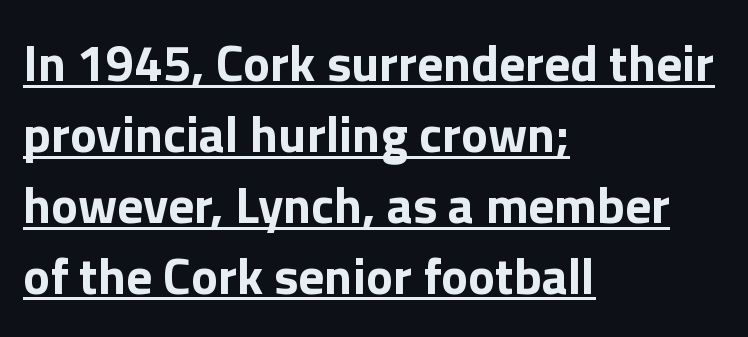
{"serif": "no", "italic": "no", "bold": "yes", "weight": "bold", "width": "normal", "stroke_contrast": "low", "x_height": "medium", "monospaced": "no", "underline": "yes", "align": "left", "line_spacing": "normal", "line_spacing_ratio": 1.39, "letter_spacing": "normal", "letter_spacing_em": 0.0, "glyph_px": 51}
